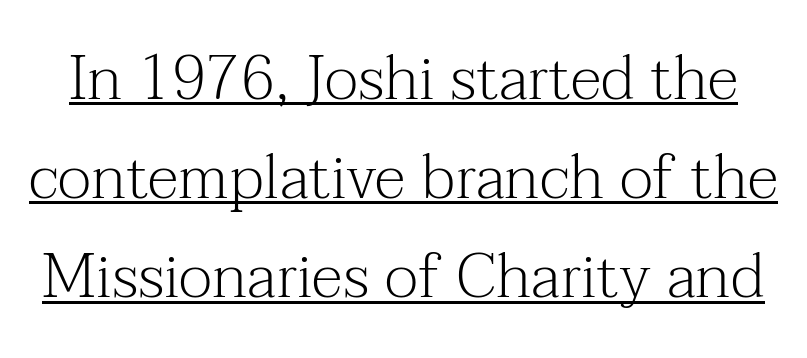
Q: Is the text bold? A: No.
Q: Is the text italic (slanted)? A: No, it is upright.
Q: Is the typeface a serif or a sans-serif typeface? A: Serif.
Q: Is the text underlined? A: Yes.
Q: Is the spacing between letters normal or unusually wide? A: Normal.
Q: Is the spacing between lines tight, normal or loose? A: Normal.
Q: Width (condensed, normal, or wide)? A: Normal.
Q: Stroke contrast? A: Medium.
Q: x-height? A: Medium.
Q: Monospaced? A: No.
